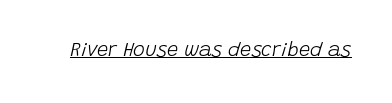
The image shows 20 px text type, italic (leaning right); set normal letter spacing, underlined.
